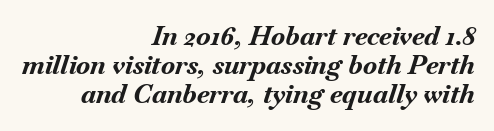
The image shows 26 px bold type, italic (leaning right); set right-aligned, tight line spacing (1.12x), normal letter spacing, not underlined.
